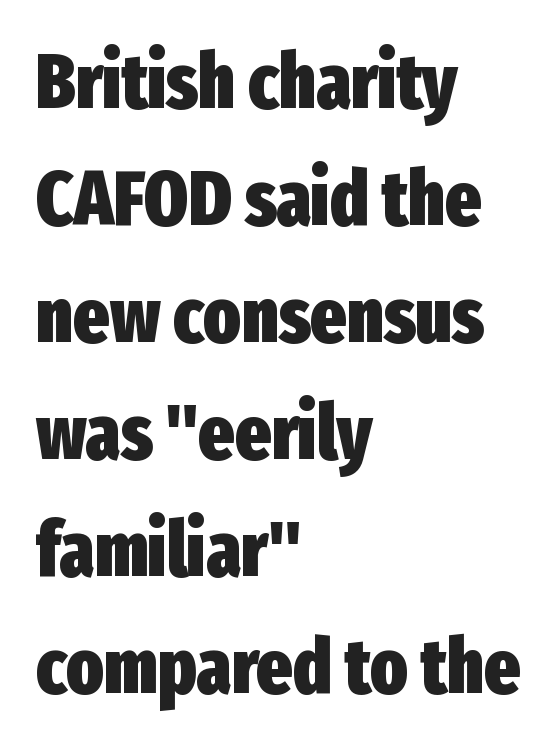
{"serif": "no", "italic": "no", "bold": "yes", "weight": "heavy", "width": "condensed", "stroke_contrast": "low", "x_height": "medium", "monospaced": "no", "underline": "no", "align": "left", "line_spacing": "normal", "line_spacing_ratio": 1.52, "letter_spacing": "normal", "letter_spacing_em": 0.0, "glyph_px": 77}
